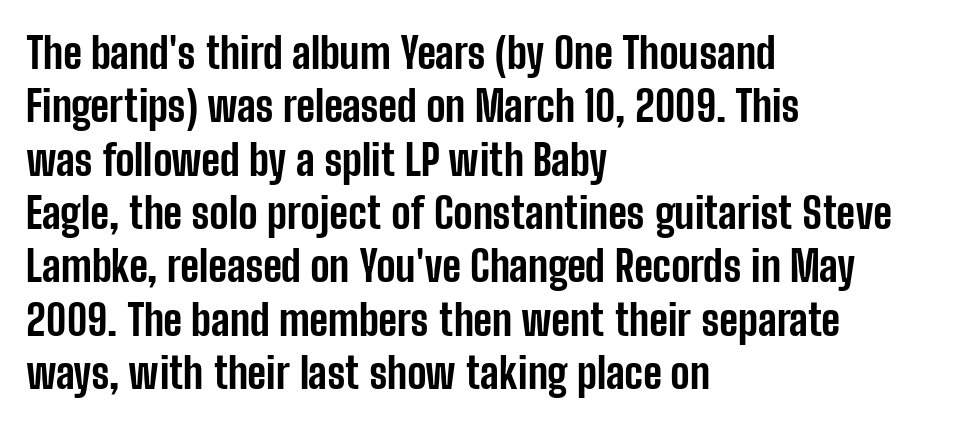
Pretty heavy lettering here — definitely bold. Is there any slant? The stems are plumb. A student would call this left alignment; a typographer would say flush left, rag right. Here the glyphs are tracked normally, forming tight word shapes. Descenders hang freely into open space.
